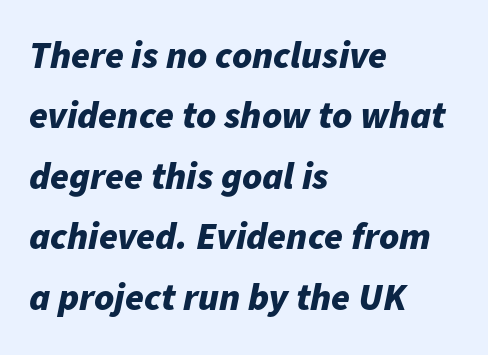
{"italic": "yes", "lean": "right", "slant_degrees": 11, "bold": "yes", "weight": "bold", "width": "normal", "stroke_contrast": "low", "x_height": "medium", "monospaced": "no", "underline": "no", "align": "left", "line_spacing": "normal", "line_spacing_ratio": 1.59, "letter_spacing": "normal", "letter_spacing_em": 0.0, "glyph_px": 38}
